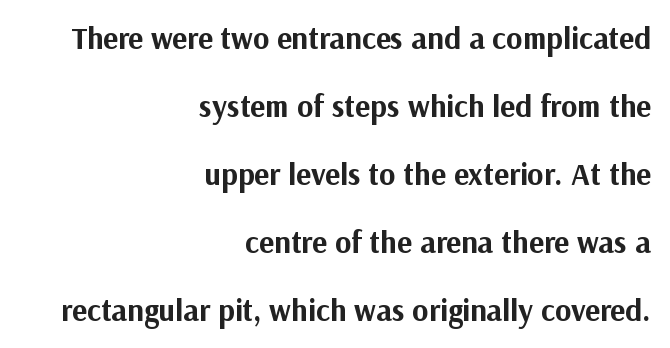
The designer dialed line spacing up above the default. Quick note: not italic, upright. A dark, heavy texture on the line: the type is bold. Each line ends at the same right margin while the left side varies.
